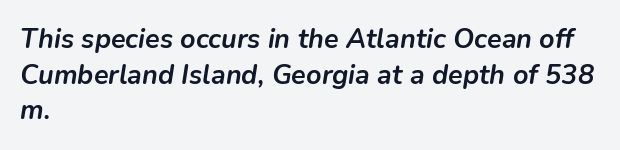
{"italic": "yes", "lean": "right", "slant_degrees": 9, "bold": "yes", "underline": "no", "align": "left", "line_spacing": "normal", "line_spacing_ratio": 1.32, "letter_spacing": "normal", "letter_spacing_em": 0.0, "glyph_px": 27}
